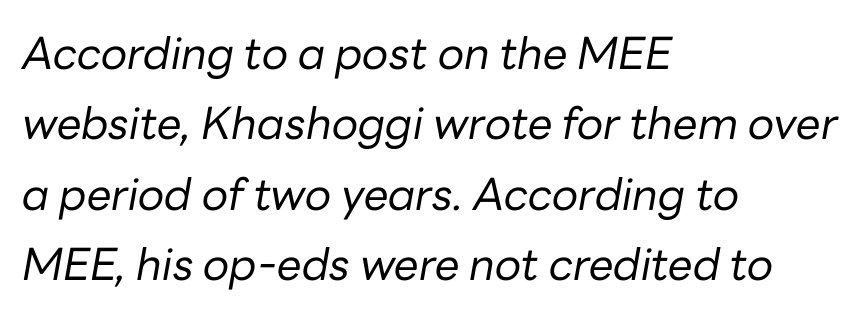
Q: Is the text bold? A: No.
Q: Is the text italic (slanted)? A: Yes, it leans right by about 10 degrees.
Q: Is the text underlined? A: No.
Q: How is the paragraph aligned? A: Left-aligned.
Q: Is the spacing between letters normal or unusually wide? A: Normal.
Q: Is the spacing between lines tight, normal or loose? A: Normal.
Q: Width (condensed, normal, or wide)? A: Normal.
Q: Stroke contrast? A: Low.
Q: x-height? A: Medium.
Q: Monospaced? A: No.
